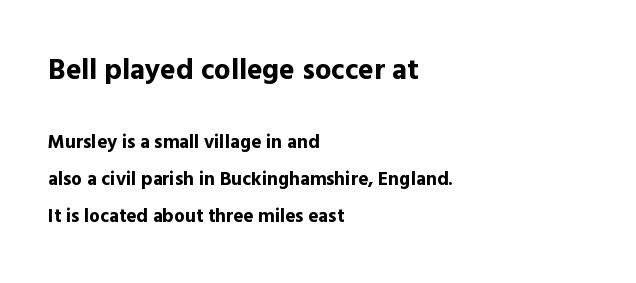
{"serif": "no", "italic": "no", "bold": "yes", "weight": "bold", "width": "normal", "x_height": "medium", "monospaced": "no", "underline": "no", "align": "left", "line_spacing": "loose", "line_spacing_ratio": 1.93, "letter_spacing": "normal", "letter_spacing_em": 0.0, "larger_block": "first", "size_ratio": 1.53, "glyph_px": 29}
